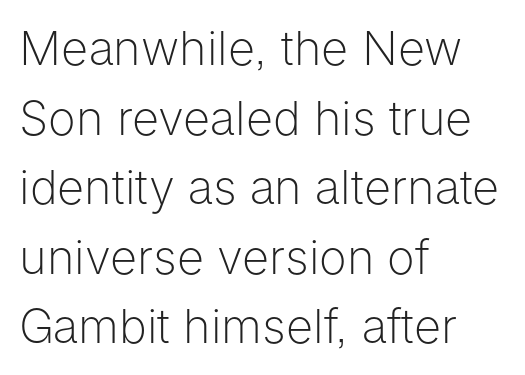
A roman cut, with each character standing at attention. The tracking reads as untouched default to a designer's eye. The letterforms sit at book weight or below. The passage shown is typed in a proportional face where columns would drift.
